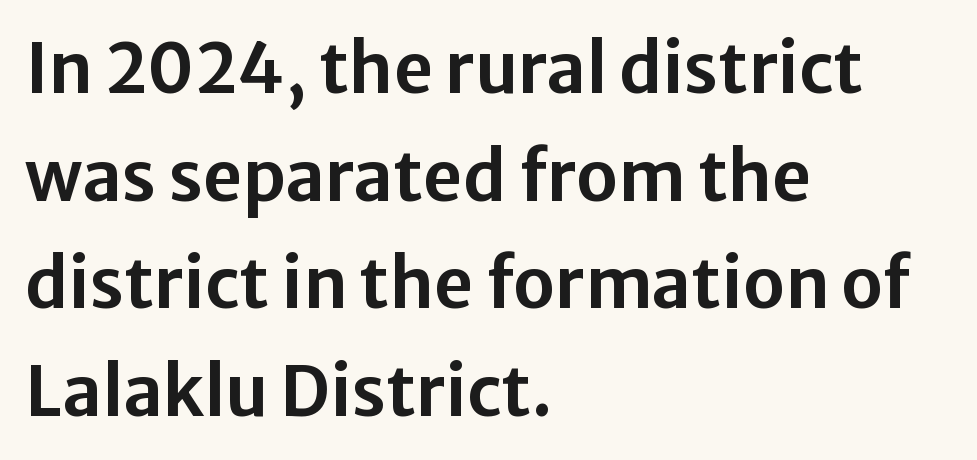
The image shows 69 px sans-serif type, upright; set left-aligned, normal line spacing (1.56x), normal letter spacing, not underlined; low stroke contrast and a medium x-height.
